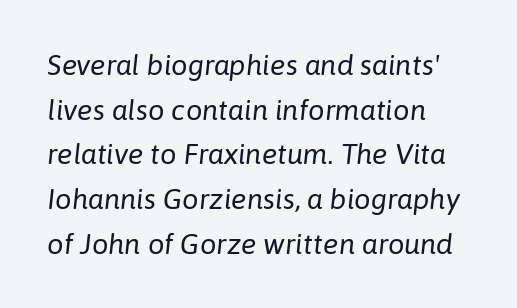
The image shows 29 px regular-weight type, italic (leaning right); set left-aligned, normal line spacing (1.54x), normal letter spacing, not underlined; low stroke contrast and a medium x-height.
